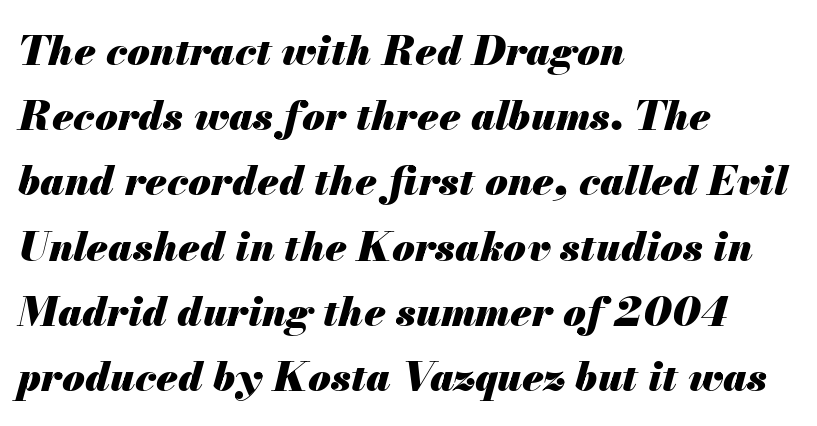
{"italic": "yes", "lean": "right", "slant_degrees": 13, "bold": "yes", "weight": "heavy", "width": "normal", "stroke_contrast": "medium", "x_height": "small", "monospaced": "no", "underline": "no", "align": "left", "line_spacing": "normal", "line_spacing_ratio": 1.59, "letter_spacing": "normal", "letter_spacing_em": 0.0, "glyph_px": 41}
